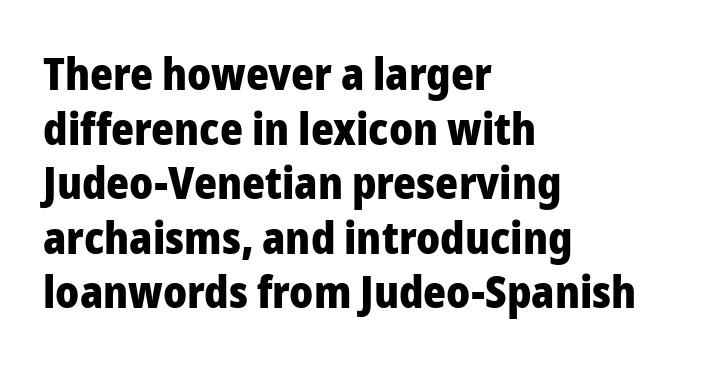
{"serif": "no", "italic": "no", "bold": "yes", "weight": "heavy", "width": "normal", "stroke_contrast": "low", "x_height": "medium", "monospaced": "no", "underline": "no", "align": "left", "line_spacing_ratio": 1.24, "letter_spacing": "normal", "letter_spacing_em": 0.0, "glyph_px": 44}
